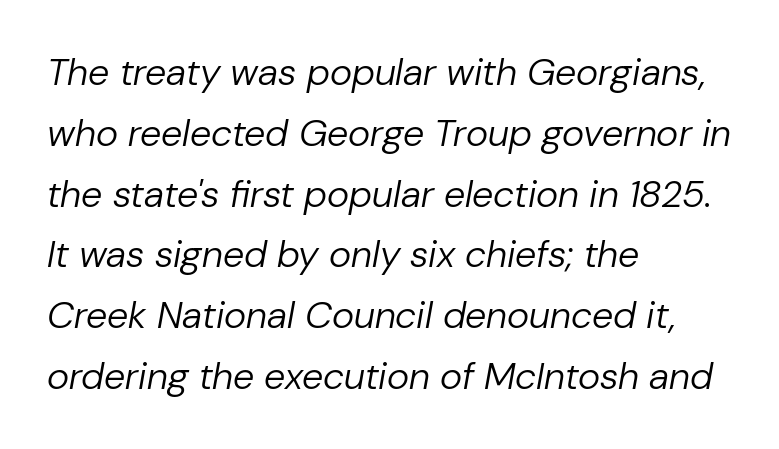
These lines are rendered in a variable-pitch font. Letters rest on an invisible, unmarked baseline. Does the lettering tilt? It does — this is italic. How would I describe the line gaps? Plain and ordinary. Every row of glyphs begins at an identical x-position on the left.
